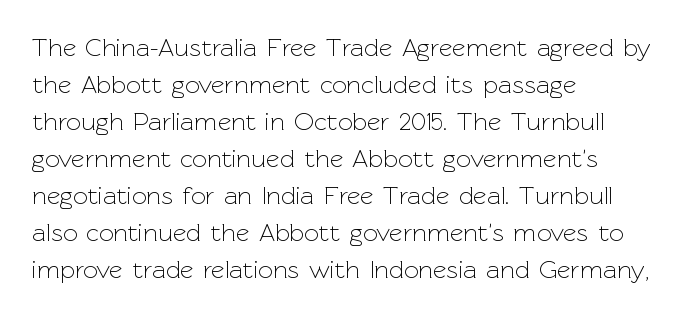
{"italic": "no", "bold": "no", "underline": "no", "align": "left", "line_spacing": "normal", "line_spacing_ratio": 1.42, "letter_spacing": "normal", "letter_spacing_em": 0.0, "glyph_px": 26}
